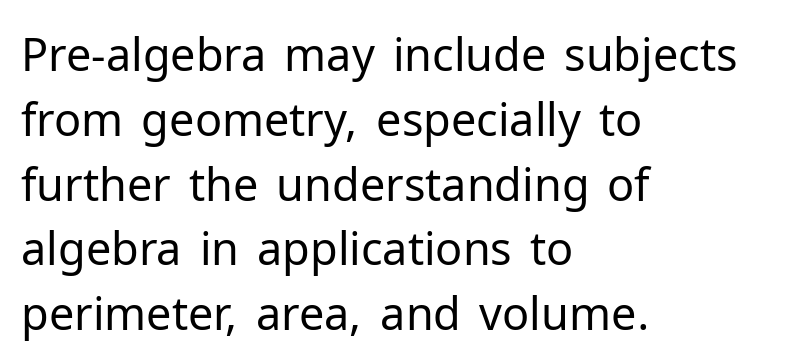
{"serif": "no", "italic": "no", "bold": "no", "weight": "regular", "width": "normal", "stroke_contrast": "low", "x_height": "medium", "monospaced": "no", "underline": "no", "align": "left", "line_spacing": "normal", "line_spacing_ratio": 1.44, "letter_spacing": "normal", "letter_spacing_em": 0.0, "glyph_px": 45}
